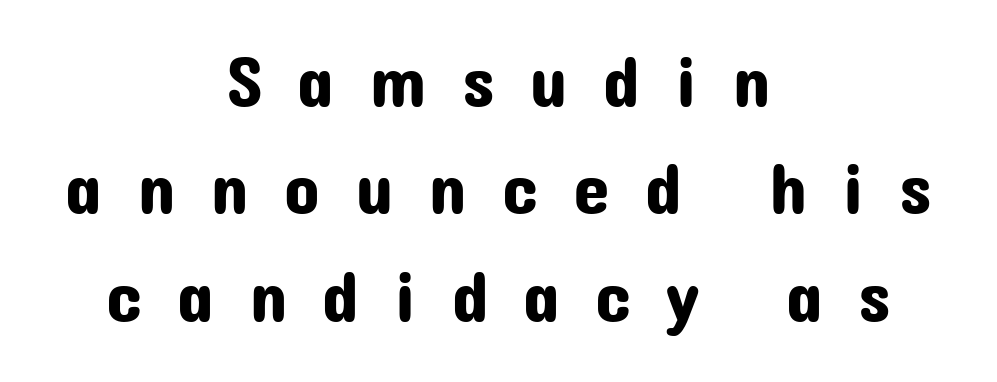
{"serif": "no", "italic": "no", "width": "normal", "stroke_contrast": "low", "x_height": "medium", "monospaced": "no", "underline": "no", "align": "center", "line_spacing": "normal", "line_spacing_ratio": 1.45, "letter_spacing": "wide", "letter_spacing_em": 0.47, "glyph_px": 74}
